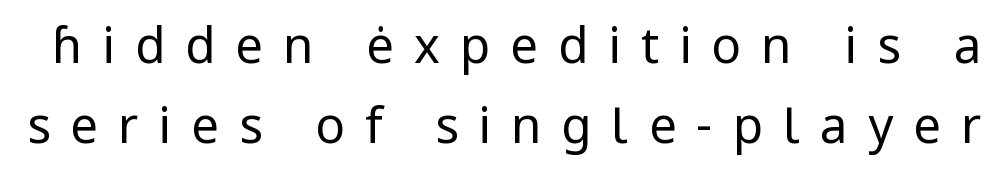
The letters stand straight up with perfectly vertical stems. A clean baseline with only descenders dipping below it. The horizontal fit of the characters is loose and conspicuously gappy. What's the leading like? Ordinary, nothing unusual. Type style note: lacks serifs. Caption: face not bold, strokes unweighted.
